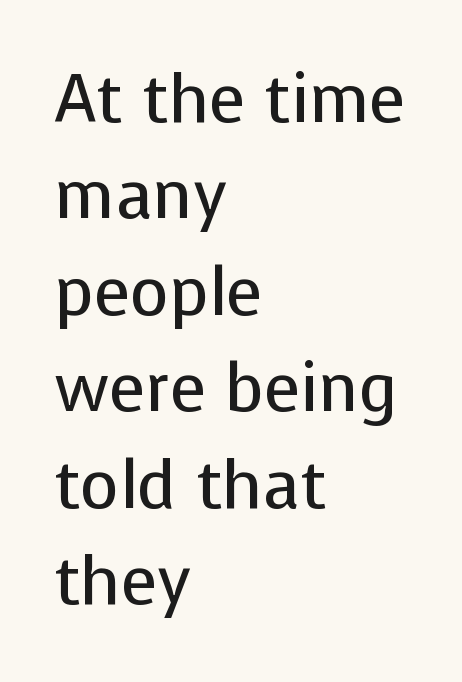
The image shows 67 px regular-weight sans-serif type, upright; set left-aligned, normal line spacing (1.44x), normal letter spacing, not underlined; low stroke contrast and a medium x-height.
